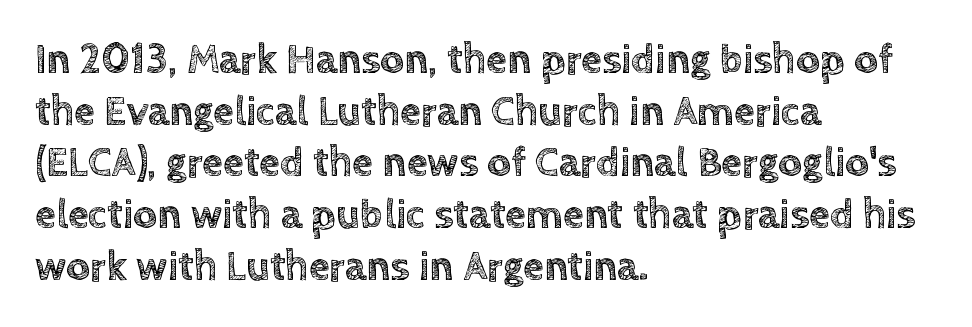
{"italic": "no", "width": "normal", "x_height": "large", "monospaced": "no", "underline": "no", "align": "left", "line_spacing_ratio": 1.23, "letter_spacing": "normal", "letter_spacing_em": 0.0, "glyph_px": 42}
